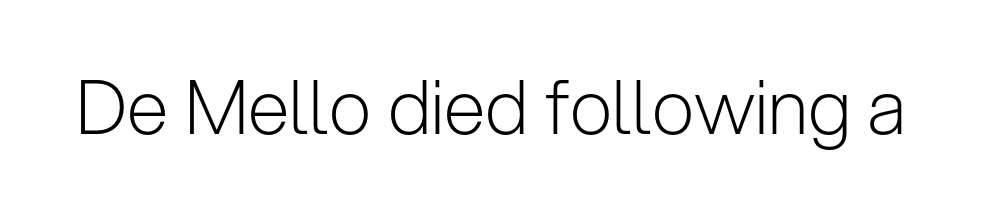
{"serif": "no", "italic": "no", "bold": "no", "weight": "light", "width": "normal", "stroke_contrast": "low", "x_height": "medium", "monospaced": "no", "underline": "no", "letter_spacing": "normal", "letter_spacing_em": 0.0, "glyph_px": 75}
